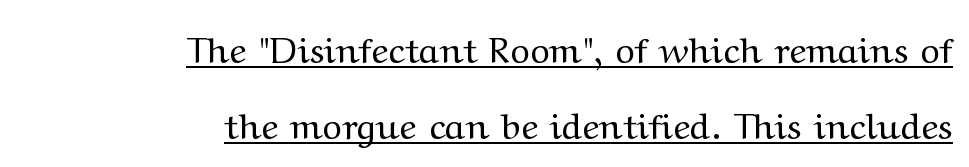
Q: Is the text bold? A: No.
Q: Is the text italic (slanted)? A: No, it is upright.
Q: Is the typeface a serif or a sans-serif typeface? A: Serif.
Q: Is the text underlined? A: Yes.
Q: How is the paragraph aligned? A: Right-aligned.
Q: Is the spacing between letters normal or unusually wide? A: Normal.
Q: Is the spacing between lines tight, normal or loose? A: Loose.
Q: Width (condensed, normal, or wide)? A: Wide.
Q: Stroke contrast? A: Medium.
Q: x-height? A: Medium.
Q: Monospaced? A: No.
